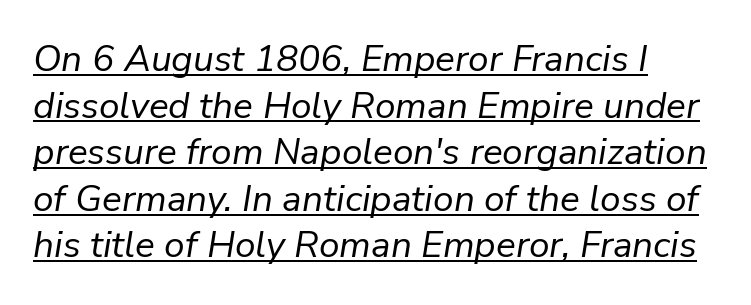
The image shows 37 px regular-weight type, italic (leaning right); set left-aligned, normal line spacing (1.26x), normal letter spacing, underlined; low stroke contrast and a medium x-height.
